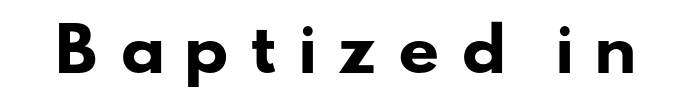
{"serif": "no", "bold": "yes", "weight": "heavy", "width": "wide", "stroke_contrast": "low", "x_height": "small", "monospaced": "no", "underline": "no", "letter_spacing": "wide", "letter_spacing_em": 0.33, "glyph_px": 58}
